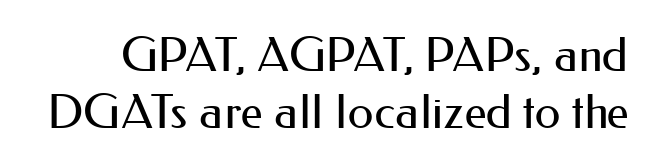
The image shows 47 px regular-weight sans-serif type, upright; set line spacing 1.21x, normal letter spacing, not underlined; medium stroke contrast and a small x-height.
